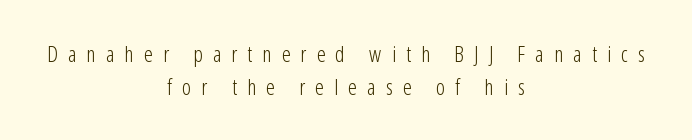
Q: Is the text bold? A: No.
Q: Is the text italic (slanted)? A: No, it is upright.
Q: Is the text underlined? A: No.
Q: How is the paragraph aligned? A: Centered.
Q: Is the spacing between letters normal or unusually wide? A: Unusually wide.
Q: Is the spacing between lines tight, normal or loose? A: Normal.
